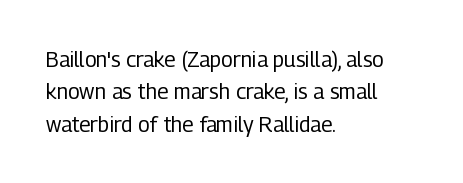
The image shows 21 px text type, upright; set left-aligned, normal line spacing (1.54x), normal letter spacing, not underlined.
